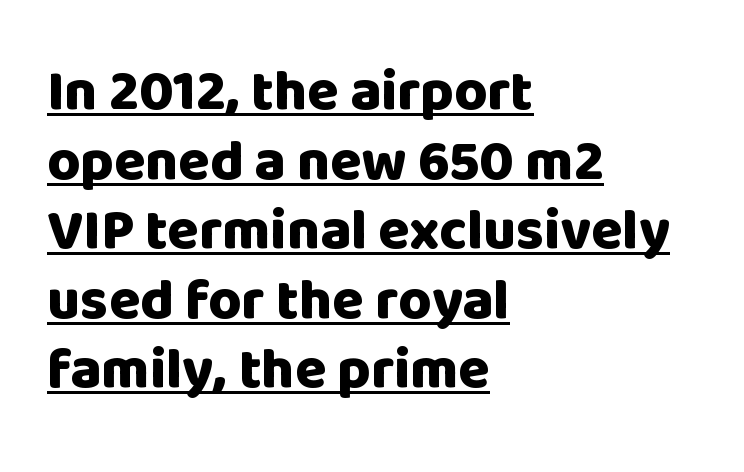
Q: Is the text bold? A: Yes.
Q: Is the text italic (slanted)? A: No, it is upright.
Q: Is the typeface a serif or a sans-serif typeface? A: Sans-serif.
Q: Is the text underlined? A: Yes.
Q: How is the paragraph aligned? A: Left-aligned.
Q: Is the spacing between letters normal or unusually wide? A: Normal.
Q: Width (condensed, normal, or wide)? A: Normal.
Q: Stroke contrast? A: Low.
Q: x-height? A: Large.
Q: Monospaced? A: No.
